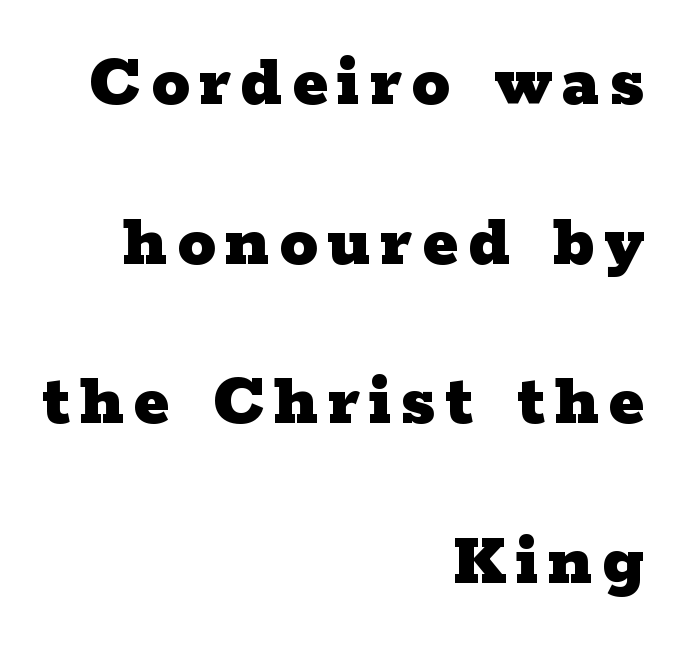
Line endings align vertically; line beginnings do not. Varying glyph widths throughout — classic text-font behaviour. The text was rendered using a seriffed face with decorative stroke endings. Nobody drew a line under any word here.
